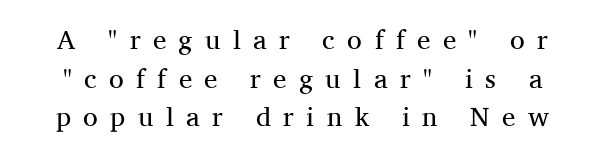
Q: Is the text bold? A: No.
Q: Is the text italic (slanted)? A: No, it is upright.
Q: Is the text underlined? A: No.
Q: Is the spacing between letters normal or unusually wide? A: Unusually wide.
Q: Is the spacing between lines tight, normal or loose? A: Normal.
